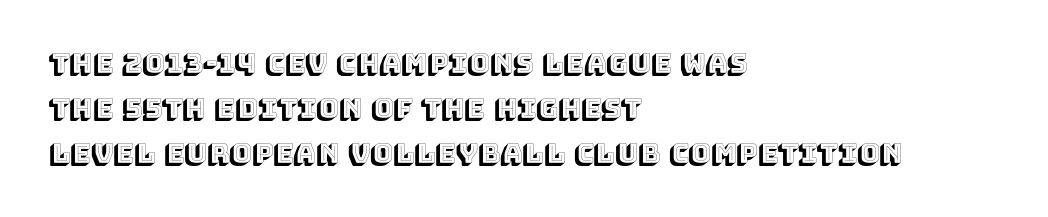
Q: Is the text italic (slanted)? A: No, it is upright.
Q: Is the text underlined? A: No.
Q: How is the paragraph aligned? A: Left-aligned.
Q: Is the spacing between letters normal or unusually wide? A: Normal.
Q: Is the spacing between lines tight, normal or loose? A: Normal.
